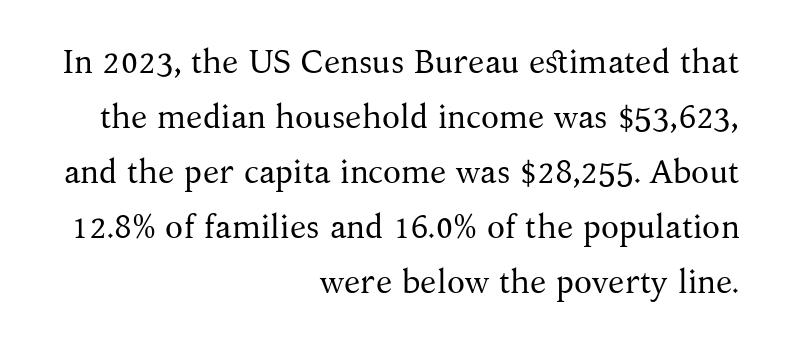
{"serif": "yes", "italic": "no", "bold": "no", "weight": "regular", "width": "normal", "stroke_contrast": "medium", "x_height": "medium", "monospaced": "no", "underline": "no", "align": "right", "line_spacing": "normal", "line_spacing_ratio": 1.67, "letter_spacing": "normal", "letter_spacing_em": 0.0, "glyph_px": 33}
